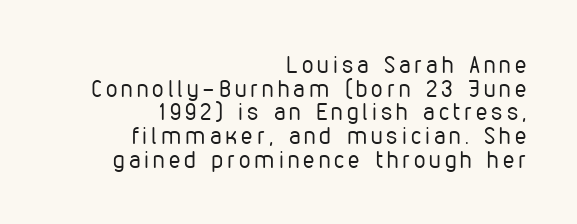
{"italic": "no", "bold": "no", "underline": "no", "align": "right", "line_spacing": "tight", "line_spacing_ratio": 1.03, "glyph_px": 23}
